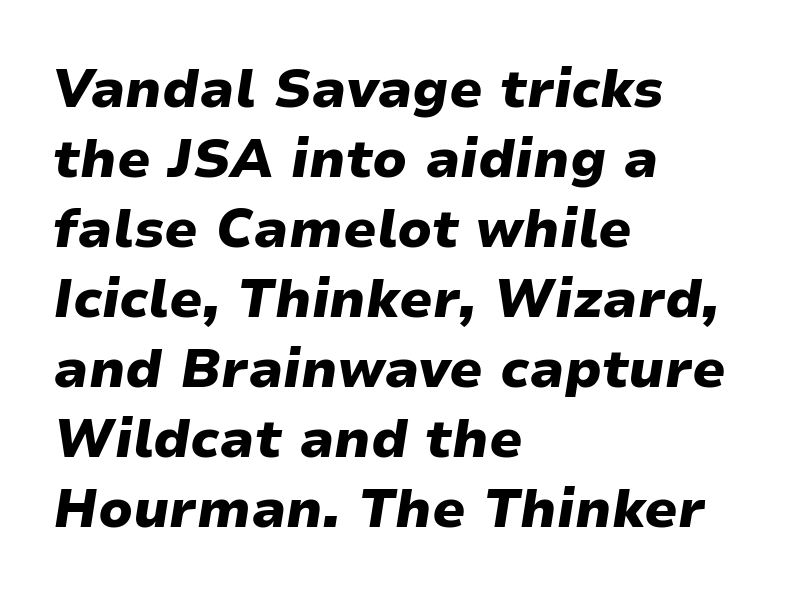
Q: Is the text bold? A: Yes.
Q: Is the text italic (slanted)? A: Yes, it leans right by about 9 degrees.
Q: Is the text underlined? A: No.
Q: How is the paragraph aligned? A: Left-aligned.
Q: Is the spacing between letters normal or unusually wide? A: Normal.
Q: Is the spacing between lines tight, normal or loose? A: Normal.
Q: Width (condensed, normal, or wide)? A: Wide.
Q: Stroke contrast? A: Low.
Q: x-height? A: Medium.
Q: Monospaced? A: No.
